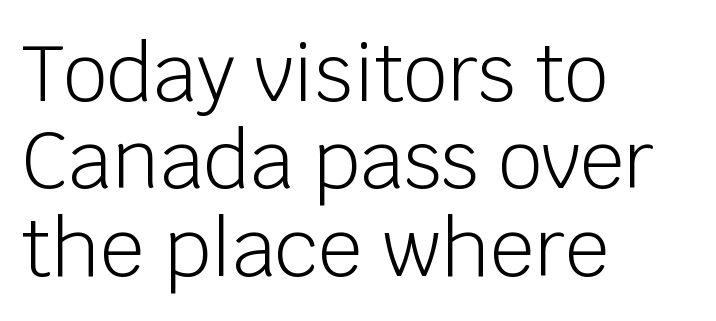
The image shows 78 px light sans-serif type, upright; set left-aligned, tight line spacing (1.12x), normal letter spacing, not underlined; low stroke contrast and a large x-height.
